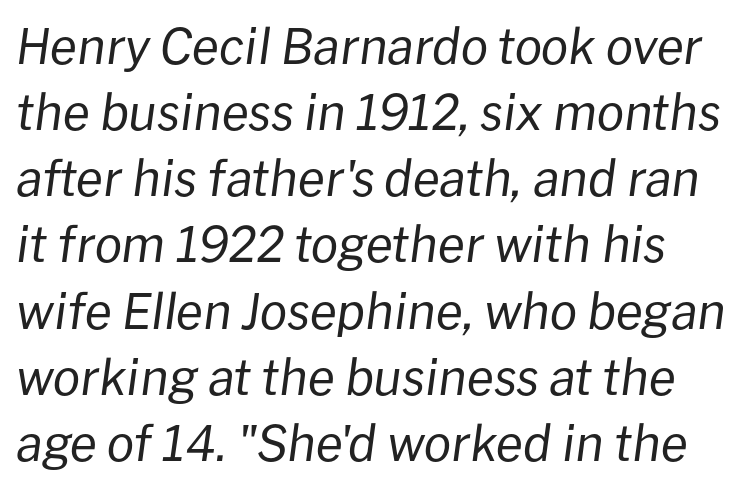
The line-height multiplier appears to be the usual default. The foot of each line stays bare and open. Letters have the restrained weight of plain body copy at most. This is oblique type, the kind used for emphasis or titles.
